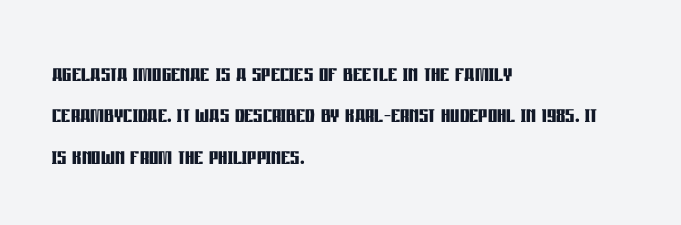
Observe the absence of serifs on each vertical stroke in this sample. Reading down the block, your eye returns to a fixed left position each line. Do the letters lean? They stand straight. Rows of type keep a routine distance in the vertical direction.
